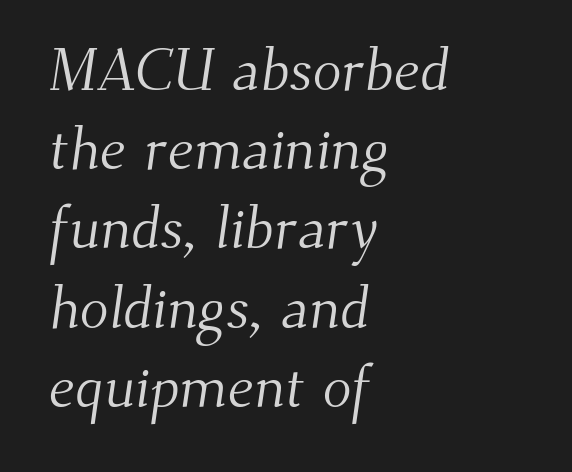
The image shows 60 px light serif type; set left-aligned, normal line spacing (1.32x), normal letter spacing, not underlined; medium stroke contrast and a small x-height.
